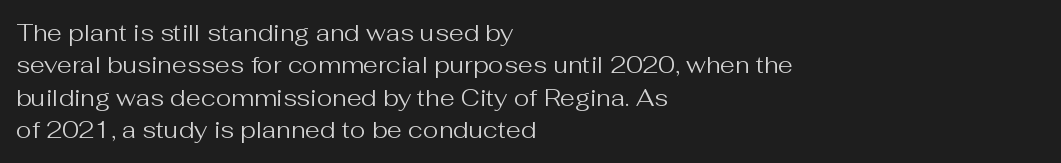
{"italic": "no", "bold": "no", "underline": "no", "align": "left", "line_spacing": "normal", "line_spacing_ratio": 1.35, "letter_spacing": "normal", "letter_spacing_em": 0.0, "glyph_px": 24}
